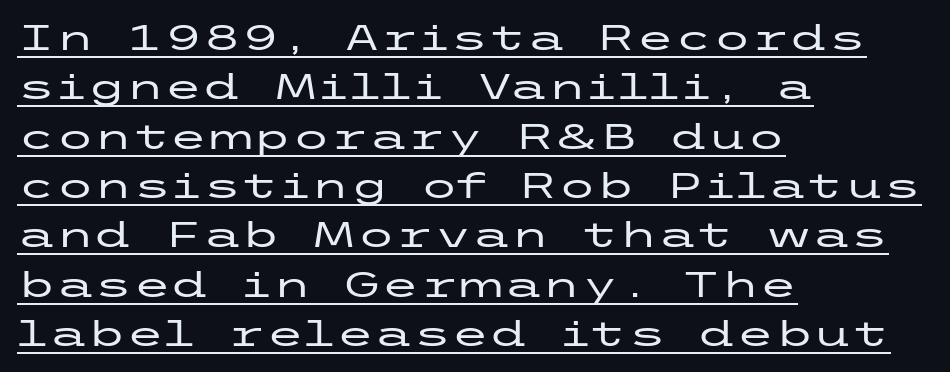
{"serif": "no", "italic": "no", "width": "wide", "stroke_contrast": "low", "x_height": "medium", "underline": "yes", "align": "left", "line_spacing": "normal", "line_spacing_ratio": 1.41, "letter_spacing": "normal", "letter_spacing_em": 0.0, "glyph_px": 35}
